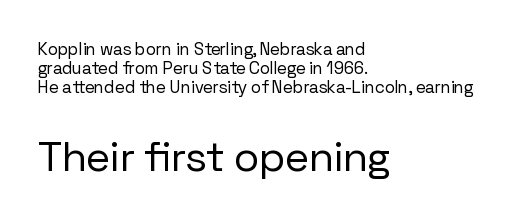
The compositor pushed each line to the left boundary. This is not heavy type; no bold has been used. The type family on display is of the sans-serif kind. There is no visible air inserted between adjacent glyphs.
